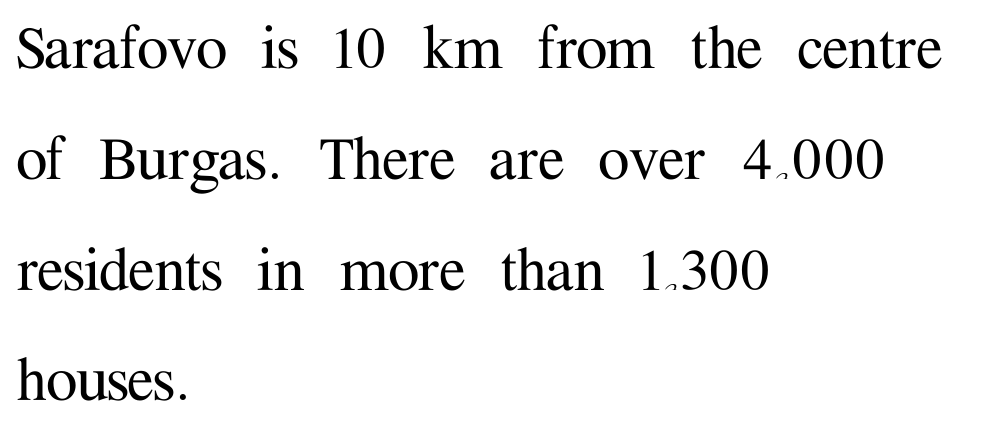
The typesetter chose a ragged-right arrangement here. The strip under each line holds only bare page. Do the characters align in a grid? No, the font is proportional. Old-style or modern, the face here clearly has serifs. The rows are spaced the way most documents space them.
